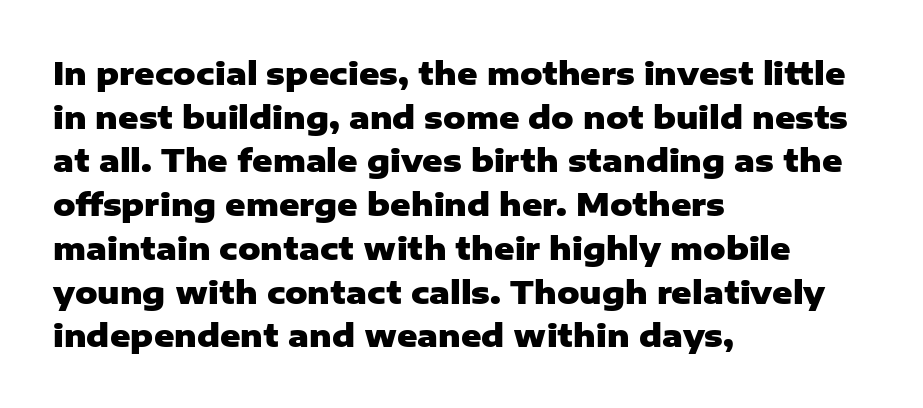
{"serif": "no", "italic": "no", "bold": "yes", "weight": "heavy", "width": "normal", "stroke_contrast": "low", "x_height": "medium", "monospaced": "no", "underline": "no", "align": "left", "line_spacing": "normal", "line_spacing_ratio": 1.41, "letter_spacing": "normal", "letter_spacing_em": 0.0, "glyph_px": 31}
